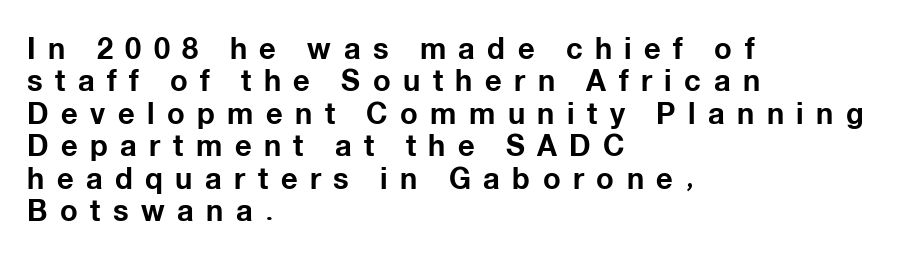
{"serif": "no", "italic": "no", "bold": "yes", "weight": "bold", "width": "normal", "stroke_contrast": "low", "x_height": "medium", "monospaced": "no", "underline": "no", "align": "left", "line_spacing": "tight", "line_spacing_ratio": 1.12, "letter_spacing": "wide", "letter_spacing_em": 0.43, "glyph_px": 29}
